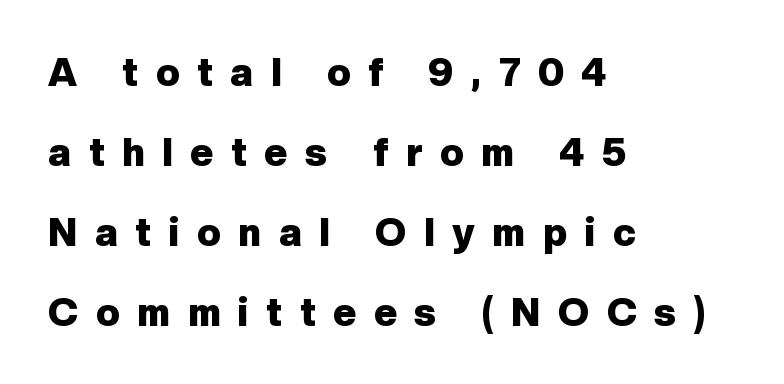
Q: Is the text bold? A: Yes.
Q: Is the text italic (slanted)? A: No, it is upright.
Q: Is the typeface a serif or a sans-serif typeface? A: Sans-serif.
Q: Is the text underlined? A: No.
Q: How is the paragraph aligned? A: Left-aligned.
Q: Is the spacing between letters normal or unusually wide? A: Unusually wide.
Q: Is the spacing between lines tight, normal or loose? A: Loose.
Q: Width (condensed, normal, or wide)? A: Normal.
Q: Stroke contrast? A: Low.
Q: x-height? A: Medium.
Q: Monospaced? A: No.
